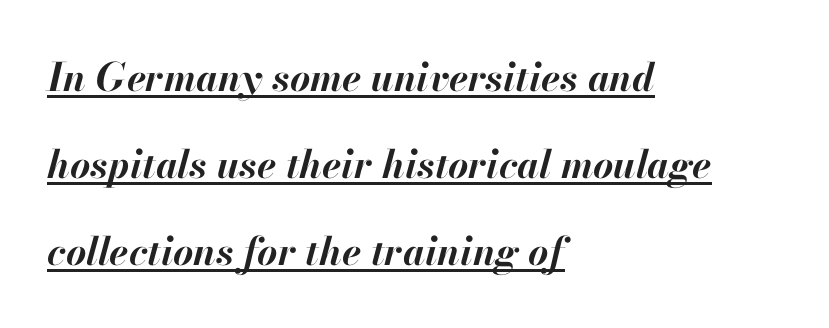
The image shows 39 px bold type, italic (leaning right); set left-aligned, loose line spacing (2.23x), normal letter spacing, underlined; high stroke contrast and a small x-height.
